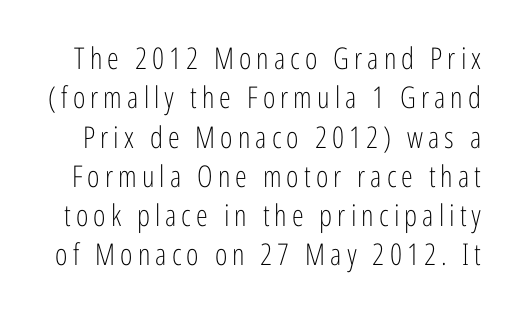
{"serif": "no", "italic": "no", "bold": "no", "weight": "light", "width": "condensed", "stroke_contrast": "low", "x_height": "medium", "monospaced": "no", "underline": "no", "line_spacing": "normal", "line_spacing_ratio": 1.31, "glyph_px": 30}
